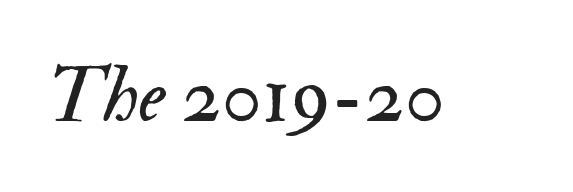
Is the stroke heavy? The answer is a plain regular-or-lighter. No word sits above an underline. Is the letter spacing exaggerated? No — it looks like the ordinary default. These lines are rendered in a variable-pitch font. Observe the lean: these are italic letterforms.
